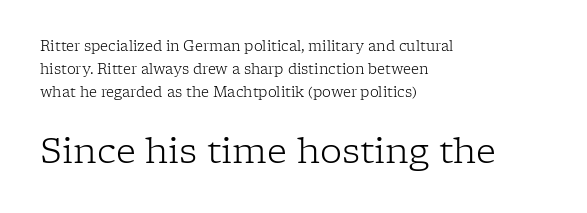
Ink coverage per letter is moderate at most. Anything drawn beneath the words? Only blank space. A roman cut, with each character standing at attention. Horizontal bands of white between lines are of average thickness. The following chunk of copy outweighs the initial chunk in type size.
